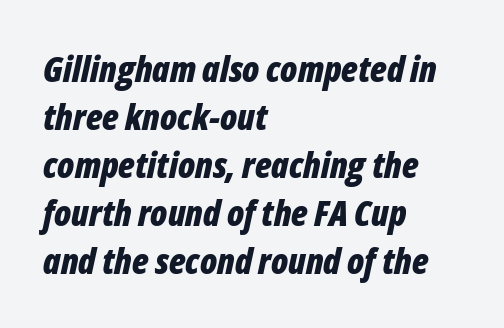
The image shows 36 px bold, condensed type, italic (leaning right); set left-aligned, normal line spacing (1.33x), normal letter spacing, not underlined; low stroke contrast and a medium x-height.
